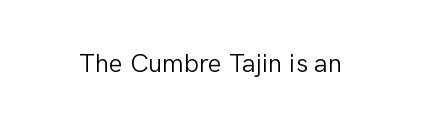
A roman cut, with each character standing at attention. Decoration check: the copy has no underline. The gaps between neighbouring characters are ordinary and unremarkable. Bold? No — there's no thickening of the strokes.
